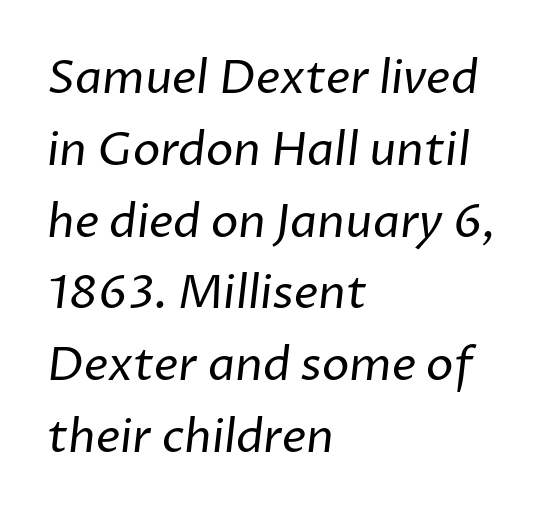
The image shows 46 px regular-weight sans-serif type; set left-aligned, normal line spacing (1.56x), normal letter spacing, not underlined; low stroke contrast and a medium x-height.
